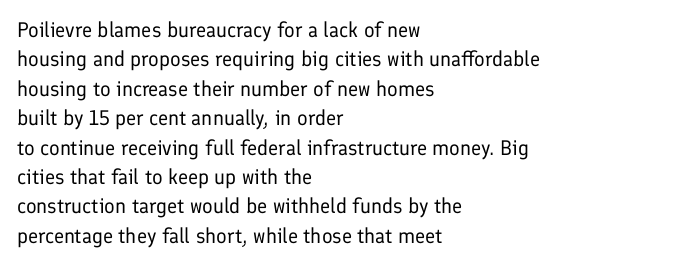
The image shows 21 px text type, upright; set left-aligned, normal line spacing (1.4x), normal letter spacing, not underlined.
